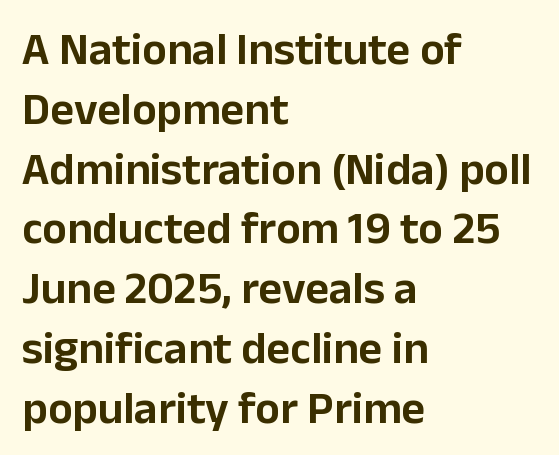
Q: Is the text italic (slanted)? A: No, it is upright.
Q: Is the typeface a serif or a sans-serif typeface? A: Sans-serif.
Q: Is the text underlined? A: No.
Q: How is the paragraph aligned? A: Left-aligned.
Q: Is the spacing between letters normal or unusually wide? A: Normal.
Q: Is the spacing between lines tight, normal or loose? A: Normal.
Q: Width (condensed, normal, or wide)? A: Normal.
Q: Stroke contrast? A: Low.
Q: x-height? A: Medium.
Q: Monospaced? A: No.
